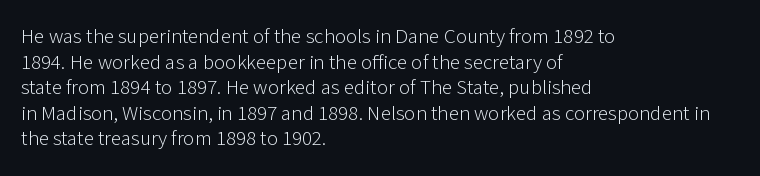
Q: Is the text bold? A: No.
Q: Is the text italic (slanted)? A: No, it is upright.
Q: Is the text underlined? A: No.
Q: How is the paragraph aligned? A: Left-aligned.
Q: Is the spacing between letters normal or unusually wide? A: Normal.
